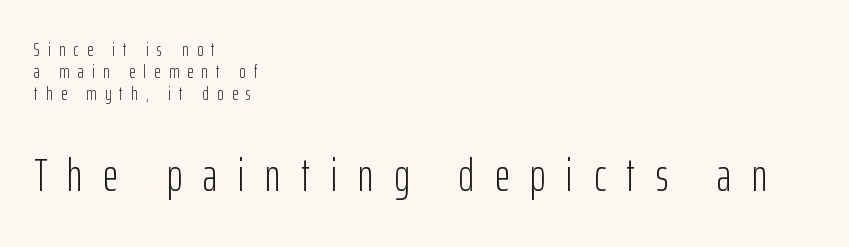
{"serif": "no", "italic": "no", "bold": "no", "weight": "light", "width": "condensed", "stroke_contrast": "low", "x_height": "medium", "monospaced": "no", "underline": "no", "align": "left", "line_spacing": "tight", "line_spacing_ratio": 1.15, "letter_spacing": "wide", "letter_spacing_em": 0.44, "larger_block": "second", "size_ratio": 2.47, "glyph_px": 47}
